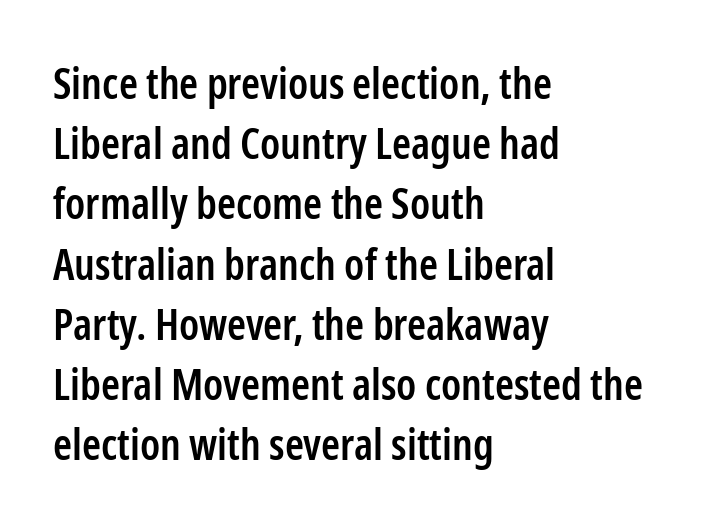
Honestly, the row spacing looks completely unremarkable. The baseline area is clear. In terms of weight, the rendering is demibold, just under bold. When letters stand straight like this, we call the style roman or upright. The rendering keeps characters at their native spacing.
